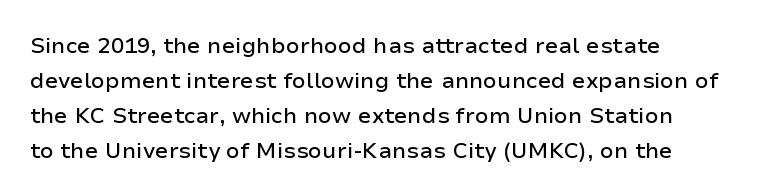
{"italic": "no", "underline": "no", "align": "left", "line_spacing": "normal", "line_spacing_ratio": 1.59, "letter_spacing": "normal", "letter_spacing_em": 0.0, "glyph_px": 22}
